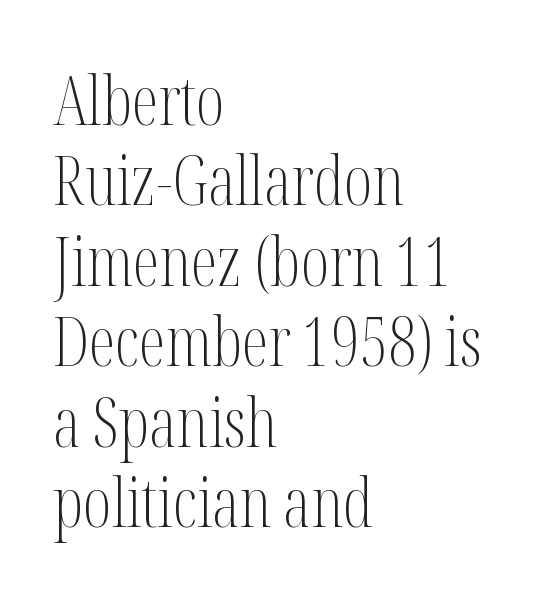
{"serif": "yes", "italic": "no", "bold": "no", "weight": "light", "width": "condensed", "stroke_contrast": "medium", "x_height": "medium", "monospaced": "no", "underline": "no", "align": "left", "line_spacing_ratio": 1.2, "letter_spacing": "normal", "letter_spacing_em": 0.0, "glyph_px": 67}
